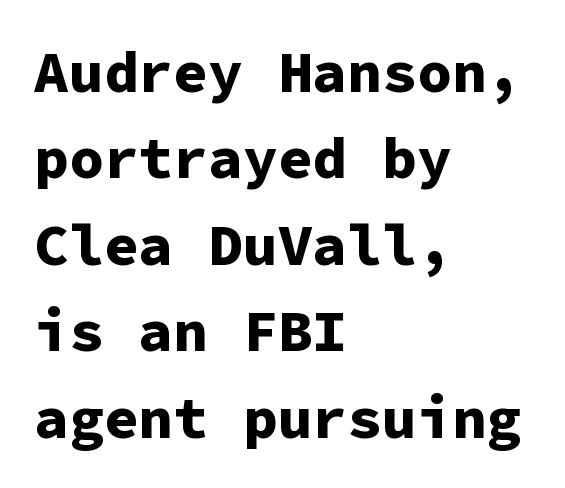
The image shows 58 px bold sans-serif type, upright, monospaced; set left-aligned, normal line spacing (1.49x), normal letter spacing, not underlined; low stroke contrast and a medium x-height.
